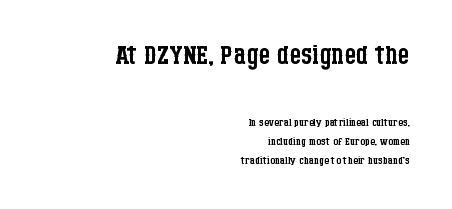
The more generous point size was reserved for the upper chunk. Observe the serifs anchoring each vertical stroke in this sample. Weight: regular or lighter. Bare-footed words on every line.
